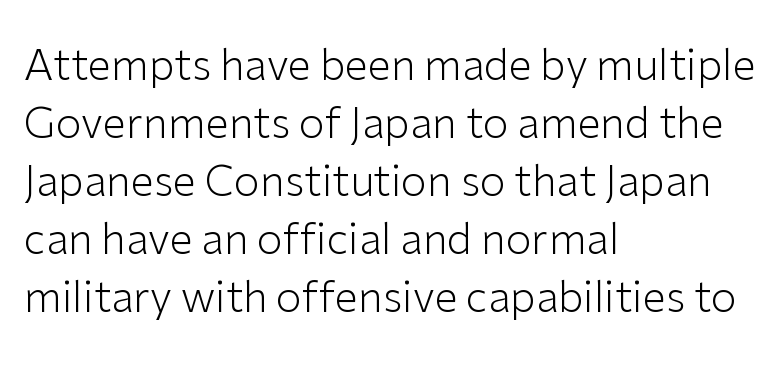
{"serif": "no", "italic": "no", "bold": "no", "weight": "light", "width": "normal", "stroke_contrast": "low", "x_height": "medium", "monospaced": "no", "underline": "no", "align": "left", "line_spacing": "normal", "line_spacing_ratio": 1.38, "letter_spacing": "normal", "letter_spacing_em": 0.0, "glyph_px": 42}
